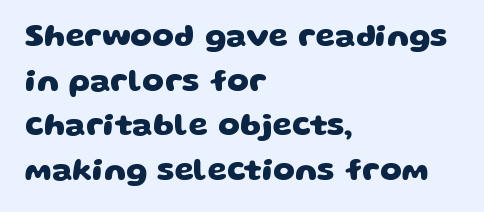
Q: Is the text bold? A: Yes.
Q: Is the typeface a serif or a sans-serif typeface? A: Sans-serif.
Q: Is the text underlined? A: No.
Q: How is the paragraph aligned? A: Left-aligned.
Q: Is the spacing between letters normal or unusually wide? A: Normal.
Q: Is the spacing between lines tight, normal or loose? A: Normal.
Q: Width (condensed, normal, or wide)? A: Wide.
Q: Stroke contrast? A: Low.
Q: x-height? A: Large.
Q: Monospaced? A: No.
